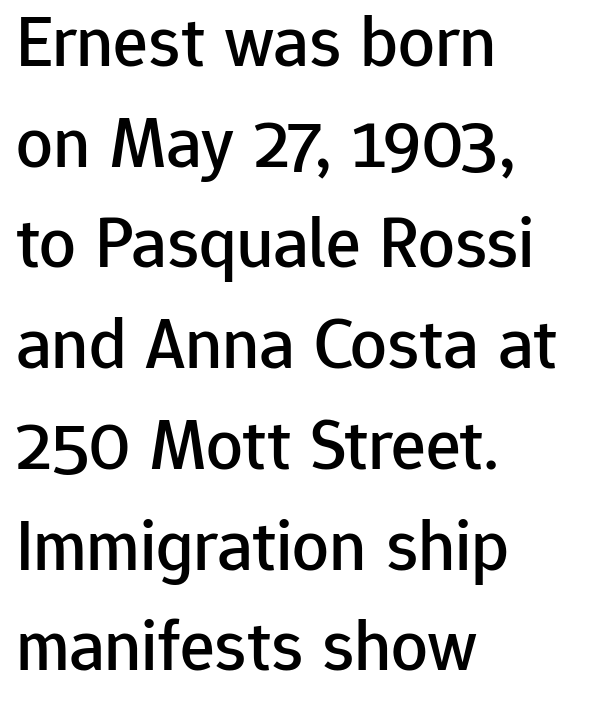
The image shows 73 px sans-serif type, upright; set left-aligned, normal line spacing (1.38x), normal letter spacing, not underlined; low stroke contrast and a medium x-height.
